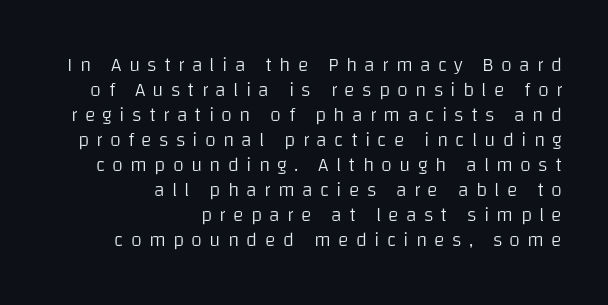
{"italic": "no", "bold": "no", "underline": "no", "align": "right", "line_spacing": "normal", "line_spacing_ratio": 1.25, "letter_spacing": "wide", "letter_spacing_em": 0.36, "glyph_px": 20}
